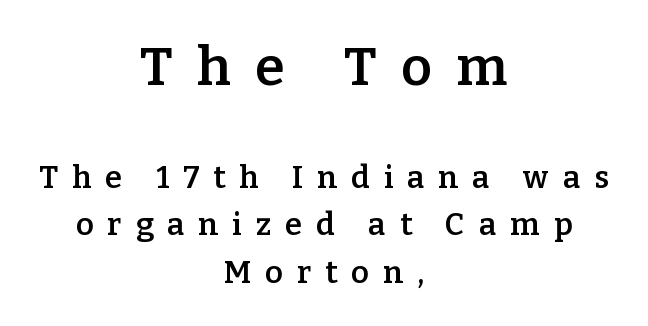
This sample uses a serif face. Each line is balanced around a shared central axis. Stroke thickness is moderately raised; the sample reads as semibold. Letter spacing: wide.
